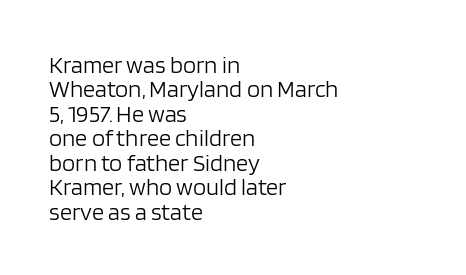
{"italic": "no", "bold": "no", "underline": "no", "align": "left", "line_spacing": "tight", "line_spacing_ratio": 1.02, "letter_spacing": "normal", "letter_spacing_em": 0.0, "glyph_px": 24}
